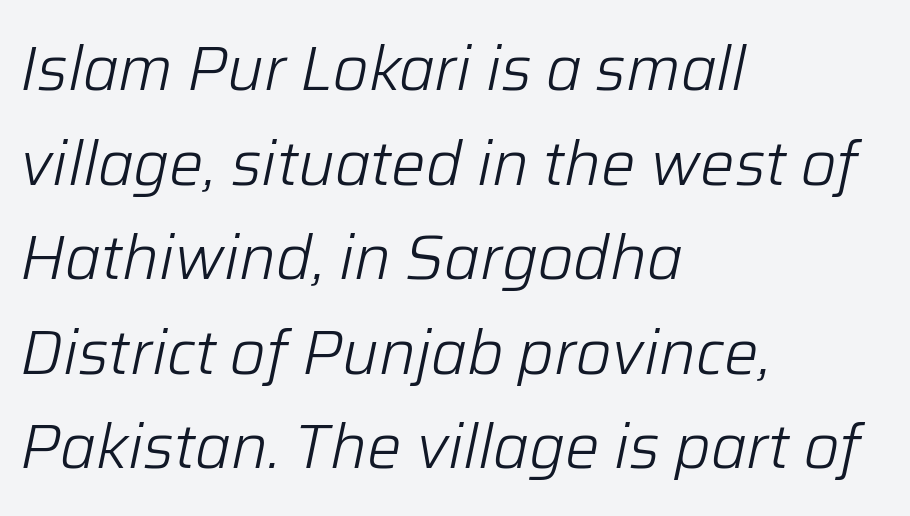
Q: Is the text bold? A: No.
Q: Is the text italic (slanted)? A: Yes, it leans right by about 12 degrees.
Q: Is the text underlined? A: No.
Q: How is the paragraph aligned? A: Left-aligned.
Q: Is the spacing between letters normal or unusually wide? A: Normal.
Q: Is the spacing between lines tight, normal or loose? A: Normal.
Q: Width (condensed, normal, or wide)? A: Normal.
Q: Stroke contrast? A: Low.
Q: x-height? A: Medium.
Q: Monospaced? A: No.
